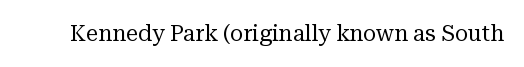
Q: Is the text bold? A: No.
Q: Is the text italic (slanted)? A: No, it is upright.
Q: Is the text underlined? A: No.
Q: Is the spacing between letters normal or unusually wide? A: Normal.
